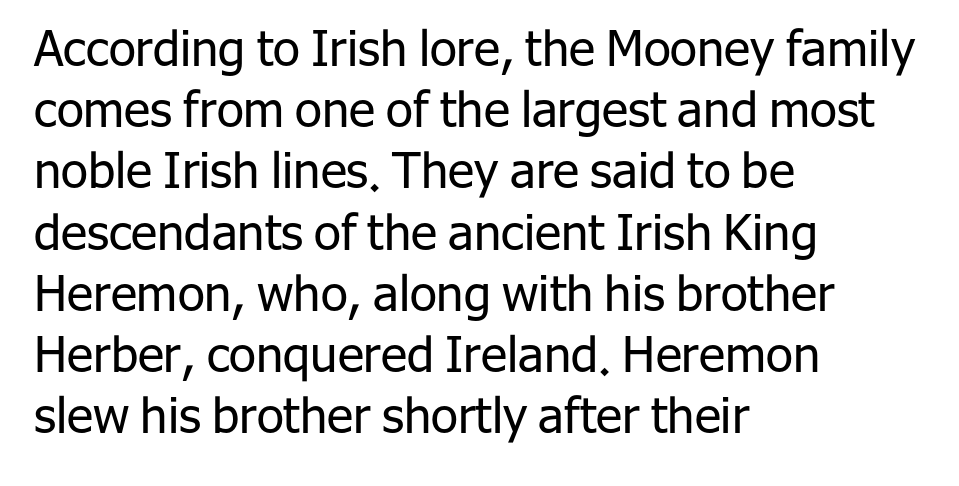
The image shows 49 px regular-weight sans-serif type, upright; set left-aligned, normal line spacing (1.25x), normal letter spacing, not underlined; low stroke contrast and a medium x-height.
